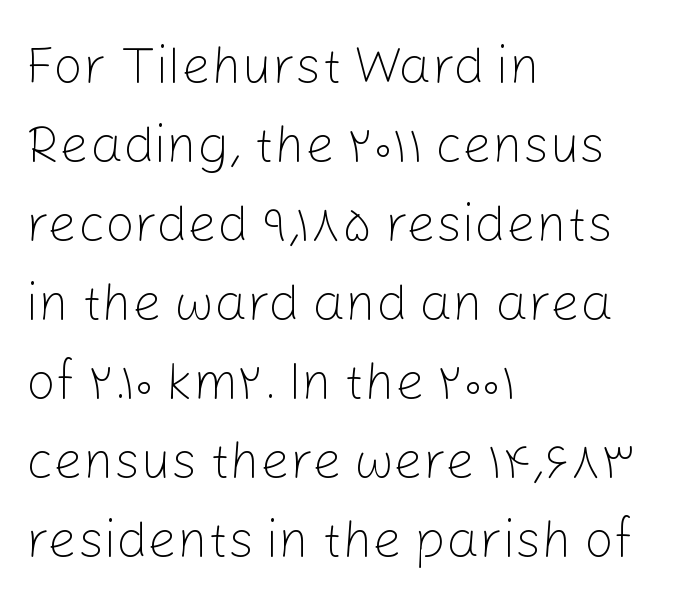
Q: Is the text bold? A: No.
Q: Is the text italic (slanted)? A: No, it is upright.
Q: Is the typeface a serif or a sans-serif typeface? A: Sans-serif.
Q: Is the text underlined? A: No.
Q: How is the paragraph aligned? A: Left-aligned.
Q: Is the spacing between letters normal or unusually wide? A: Normal.
Q: Is the spacing between lines tight, normal or loose? A: Normal.
Q: Width (condensed, normal, or wide)? A: Normal.
Q: Stroke contrast? A: Low.
Q: x-height? A: Medium.
Q: Monospaced? A: No.
